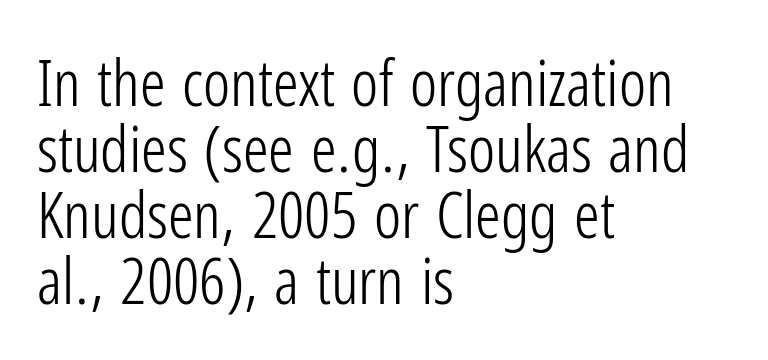
{"serif": "no", "italic": "no", "bold": "no", "weight": "light", "width": "condensed", "stroke_contrast": "low", "x_height": "medium", "monospaced": "no", "underline": "no", "align": "left", "line_spacing": "tight", "line_spacing_ratio": 1.03, "letter_spacing": "normal", "letter_spacing_em": 0.0, "glyph_px": 64}
